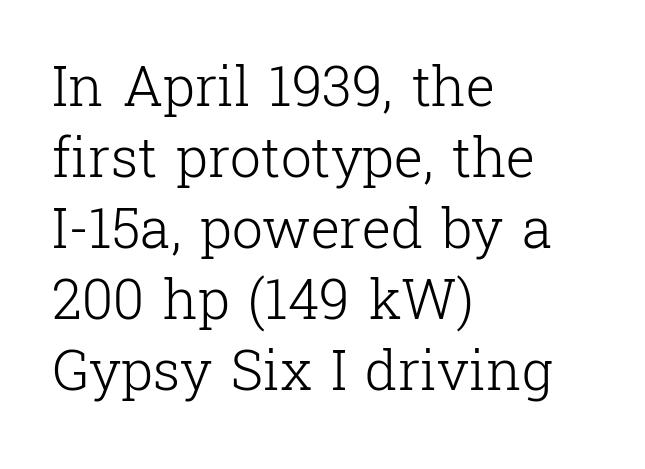
Compared with typical paragraphs, the rows here are spaced about the same. This sample uses plain, unmodified letter spacing. The face looks like a standard text weight, possibly lighter. The letters stand upright; this is a roman face. No word sits above an underline.
